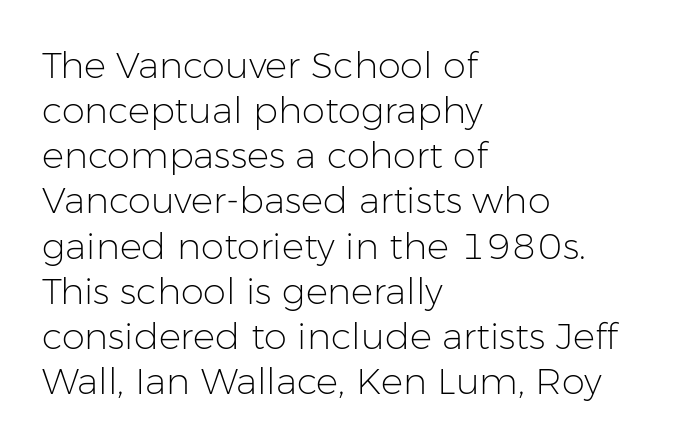
Q: Is the text bold? A: No.
Q: Is the text italic (slanted)? A: No, it is upright.
Q: Is the typeface a serif or a sans-serif typeface? A: Sans-serif.
Q: Is the text underlined? A: No.
Q: How is the paragraph aligned? A: Left-aligned.
Q: Is the spacing between letters normal or unusually wide? A: Normal.
Q: Width (condensed, normal, or wide)? A: Normal.
Q: Stroke contrast? A: Low.
Q: x-height? A: Medium.
Q: Monospaced? A: No.
